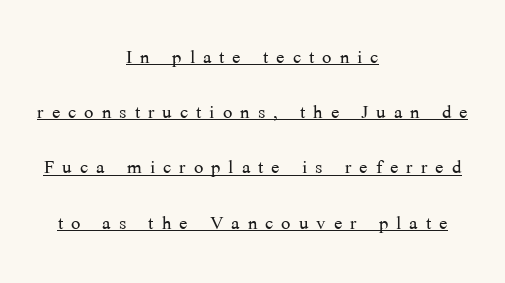
The rendering uses the underline text-decoration. These lines were composed using upright roman letters. A typesetter would call this leading open, well beyond the default. Short and long lines alike share a common midpoint. Compared with typical body copy, the letter spacing here is much looser.
